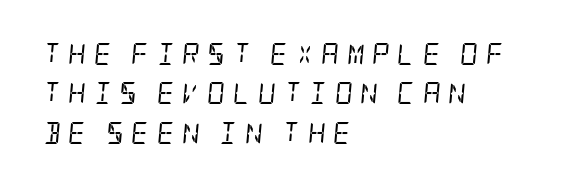
Stem width sits at or under what a default text font uses. Alignment: flush left. When letters slant like this, we call the style italic. Between one letter and the next there's a generous, obvious gap.
